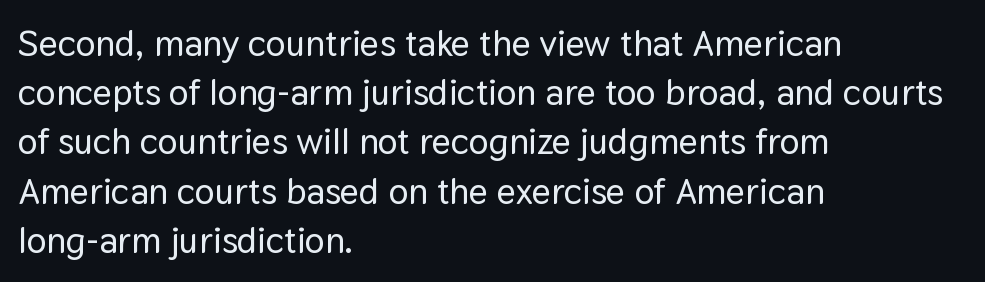
The paragraph has a hard left edge and a soft right edge. The letters advance in unequal steps, a hallmark of proportional type. Honestly, there is no underline to notice here at all. Does extra space separate the letters? No, they use regular spacing. Line spacing here is normal. A sans-serif font was chosen for this passage.
